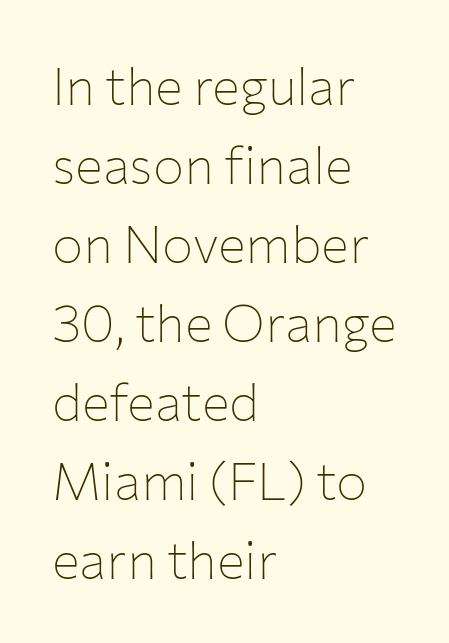
Q: Is the text bold? A: No.
Q: Is the text italic (slanted)? A: No, it is upright.
Q: Is the typeface a serif or a sans-serif typeface? A: Sans-serif.
Q: Is the text underlined? A: No.
Q: How is the paragraph aligned? A: Left-aligned.
Q: Is the spacing between letters normal or unusually wide? A: Normal.
Q: Is the spacing between lines tight, normal or loose? A: Normal.
Q: Width (condensed, normal, or wide)? A: Normal.
Q: Stroke contrast? A: Low.
Q: x-height? A: Medium.
Q: Monospaced? A: No.
